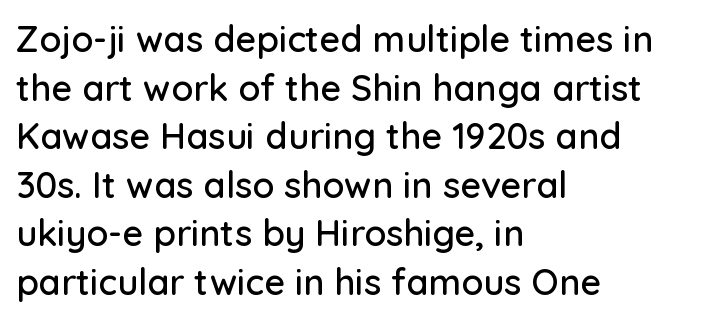
Left-aligned paragraph, ragged on the right. This is the regular roman posture of the typeface. Underlining? Definitely not there. The type is set solid horizontally, with unmodified tracking. Letterform terminals end flat and unadorned throughout the passage. Each letter keeps its own natural width here, so spacing adapts to shape.
